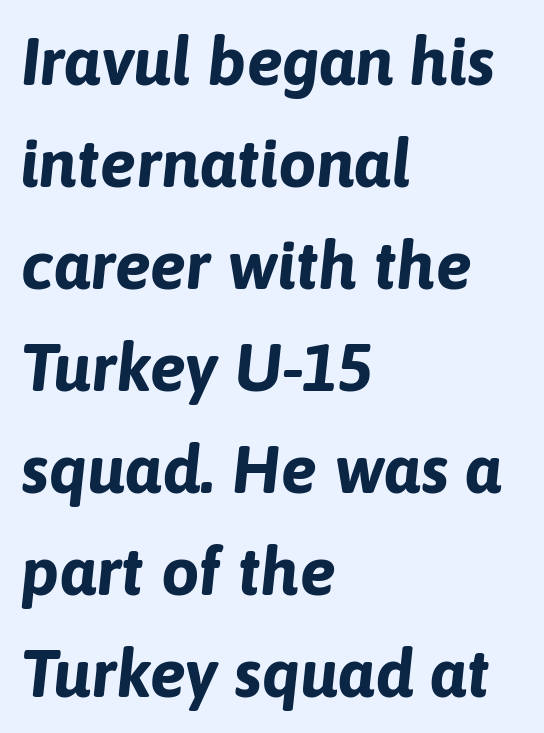
{"italic": "yes", "lean": "right", "slant_degrees": 6, "bold": "yes", "weight": "bold", "width": "normal", "stroke_contrast": "low", "x_height": "medium", "monospaced": "no", "underline": "no", "align": "left", "line_spacing": "normal", "line_spacing_ratio": 1.5, "letter_spacing": "normal", "letter_spacing_em": 0.0, "glyph_px": 68}
